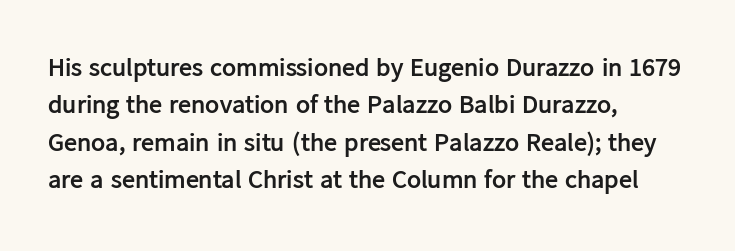
{"italic": "no", "bold": "yes", "underline": "no", "align": "left", "line_spacing": "normal", "line_spacing_ratio": 1.44, "letter_spacing": "normal", "letter_spacing_em": 0.0, "glyph_px": 26}
